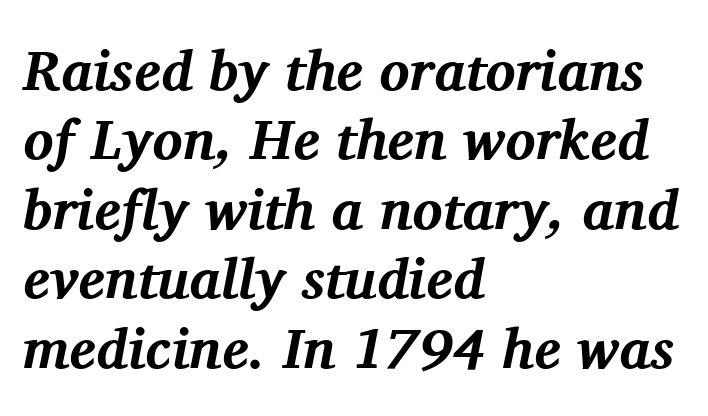
{"serif": "yes", "italic": "yes", "lean": "right", "slant_degrees": 11, "bold": "yes", "weight": "bold", "width": "normal", "stroke_contrast": "medium", "x_height": "medium", "monospaced": "no", "underline": "no", "align": "left", "line_spacing_ratio": 1.24, "letter_spacing": "normal", "letter_spacing_em": 0.0, "glyph_px": 56}
